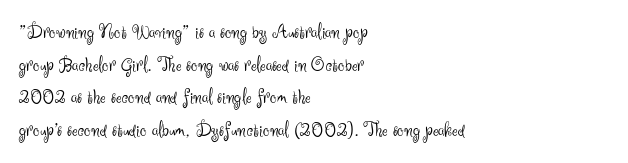
The axis of the letterforms is exactly vertical. Here the glyphs are tracked normally, forming tight word shapes. Descenders hang freely into open space. Line beginnings align vertically; line endings do not. The rows are spaced the way most documents space them.
